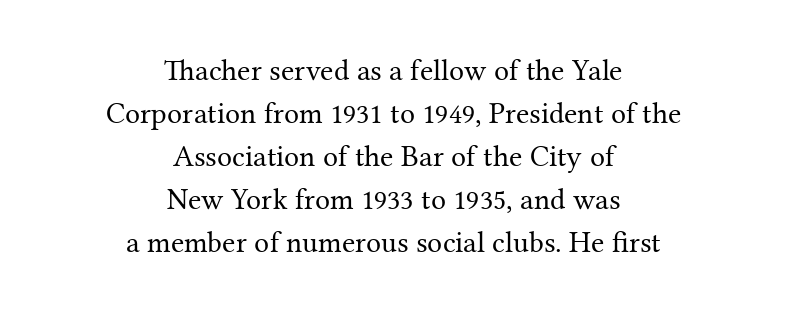
{"serif": "yes", "italic": "no", "bold": "no", "weight": "regular", "width": "normal", "stroke_contrast": "medium", "x_height": "medium", "monospaced": "no", "underline": "no", "align": "center", "line_spacing": "normal", "line_spacing_ratio": 1.43, "letter_spacing": "normal", "letter_spacing_em": 0.0, "glyph_px": 30}
